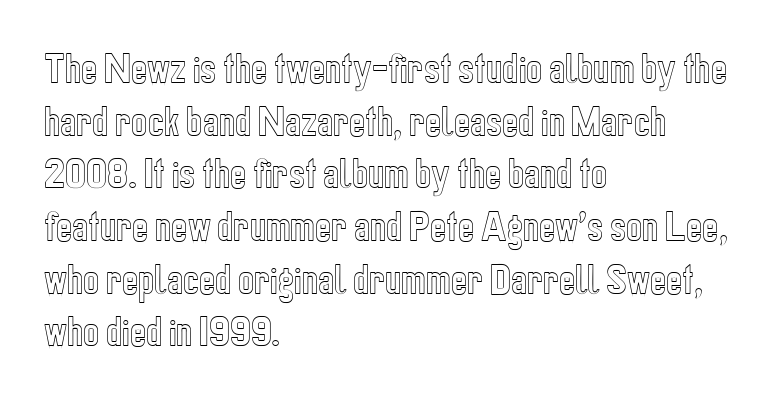
Proportional: the letters do not fall into vertical columns. This sample uses plain, unmodified letter spacing. Nobody drew a line under any word here. The letters stand upright; this is a roman face.
